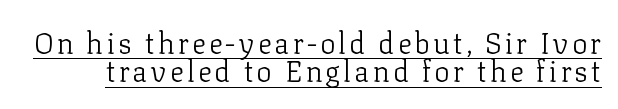
The image shows 29 px light serif type, upright; set tight line spacing (0.98x), underlined; low stroke contrast and a medium x-height.
